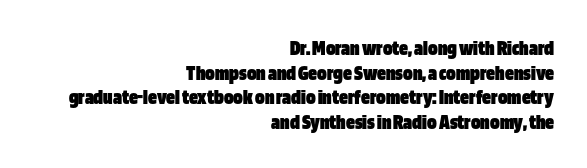
Q: Is the text bold? A: Yes.
Q: Is the text italic (slanted)? A: No, it is upright.
Q: Is the text underlined? A: No.
Q: How is the paragraph aligned? A: Right-aligned.
Q: Is the spacing between letters normal or unusually wide? A: Normal.
Q: Is the spacing between lines tight, normal or loose? A: Tight.
